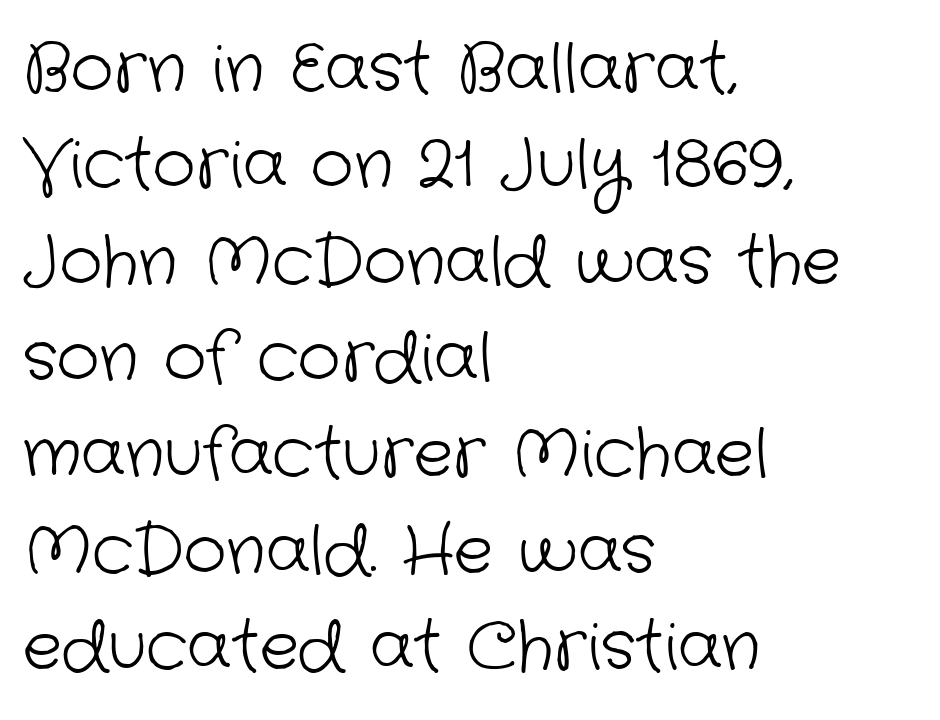
The image shows 66 px light sans-serif type; set left-aligned, normal line spacing (1.46x), normal letter spacing, not underlined; low stroke contrast and a medium x-height.
